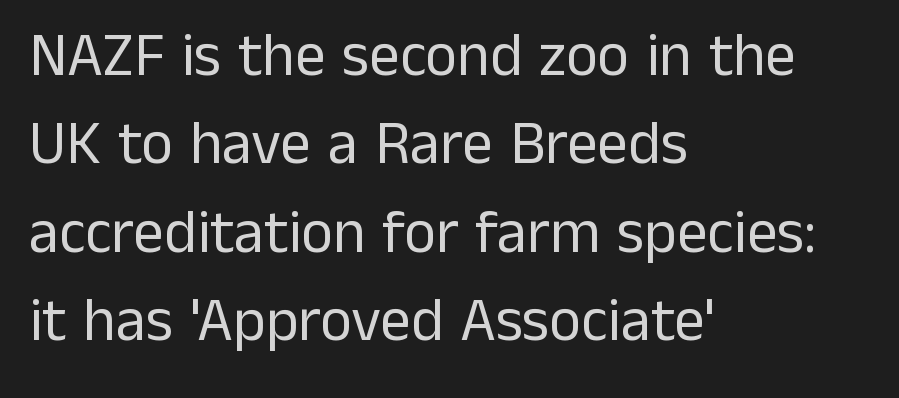
Rendered with straight, roman letterforms. You could not count columns in this text — the font is proportionally spaced. One-word summary of the alignment: left. The passage shown is not underscored anywhere.
